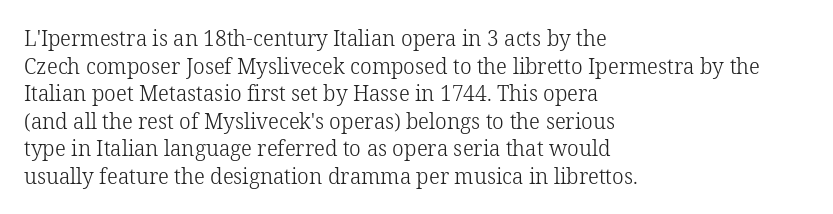
The image shows 21 px text type, upright; set left-aligned, normal line spacing (1.31x), normal letter spacing, not underlined.
